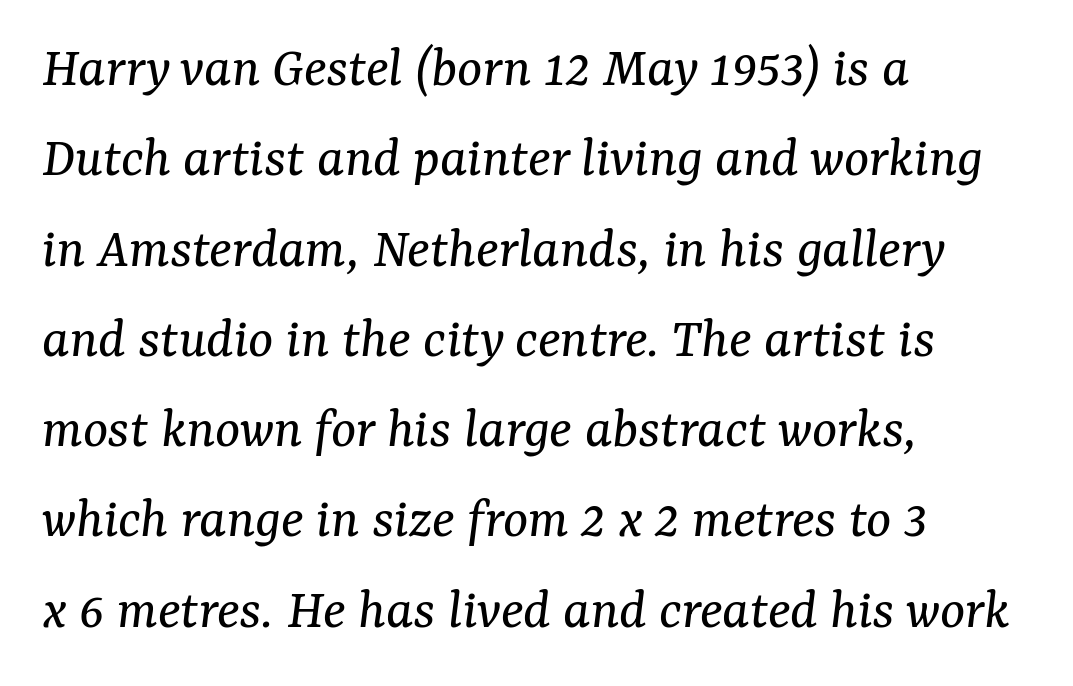
The type family on display is of the serif kind. Left-aligned paragraph, ragged on the right. This sample has the flowing, uneven cadence of proportional lettering. The rendering uses a moderate line-height, typical for paragraphs. Just letters on the line, the space beneath them empty.
